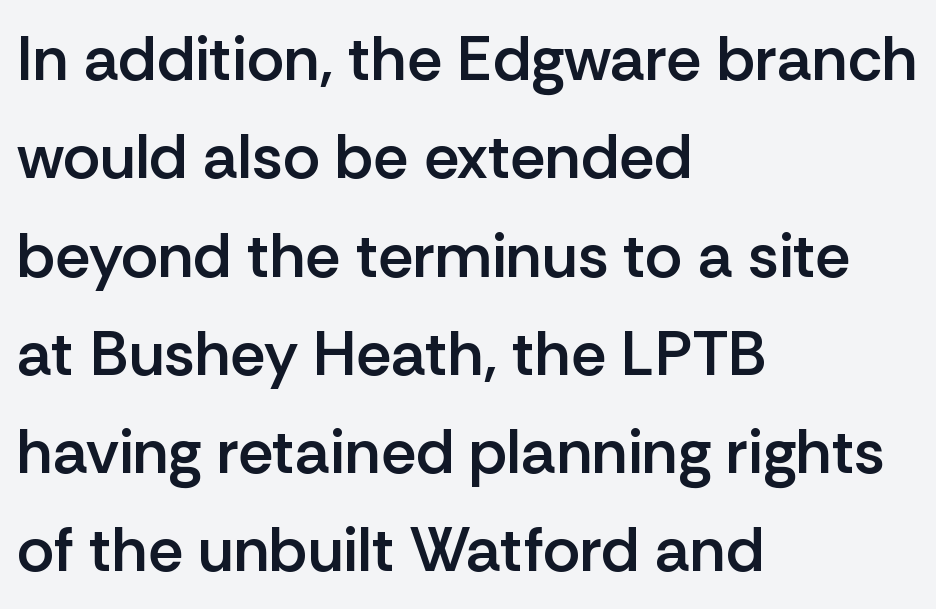
Plain, unruled lines of type. Check where the strokes stop: nothing finishes them off — pure sans. Italic? Not at all — the glyphs are vertical. Heft: intermediate — a semibold. These lines are rendered in a variable-pitch font. The rendering uses a moderate line-height, typical for paragraphs.
